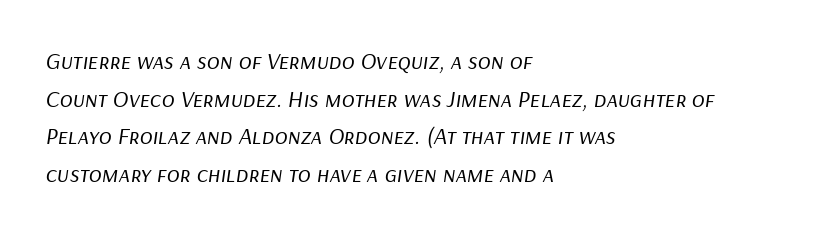
{"italic": "yes", "lean": "right", "slant_degrees": 9, "bold": "no", "underline": "no", "align": "left", "line_spacing": "normal", "line_spacing_ratio": 1.57, "letter_spacing": "normal", "letter_spacing_em": 0.0, "glyph_px": 24}
